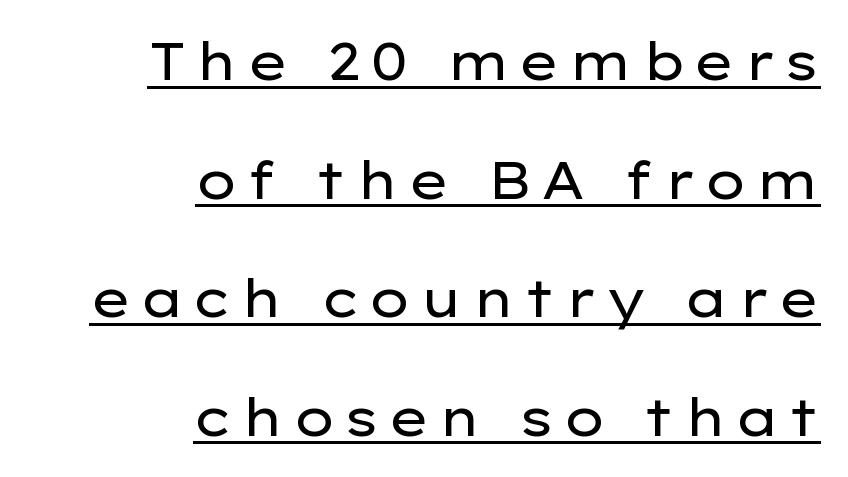
These lines stand farther apart than default settings would place them. The passage is arranged like a letterhead date or caption credit — flush right. These lines were composed using upright roman letters. No letter is thick-stroked: the sample isn't bold. The face used here is a sans, in the tradition of grotesques and geometrics.
